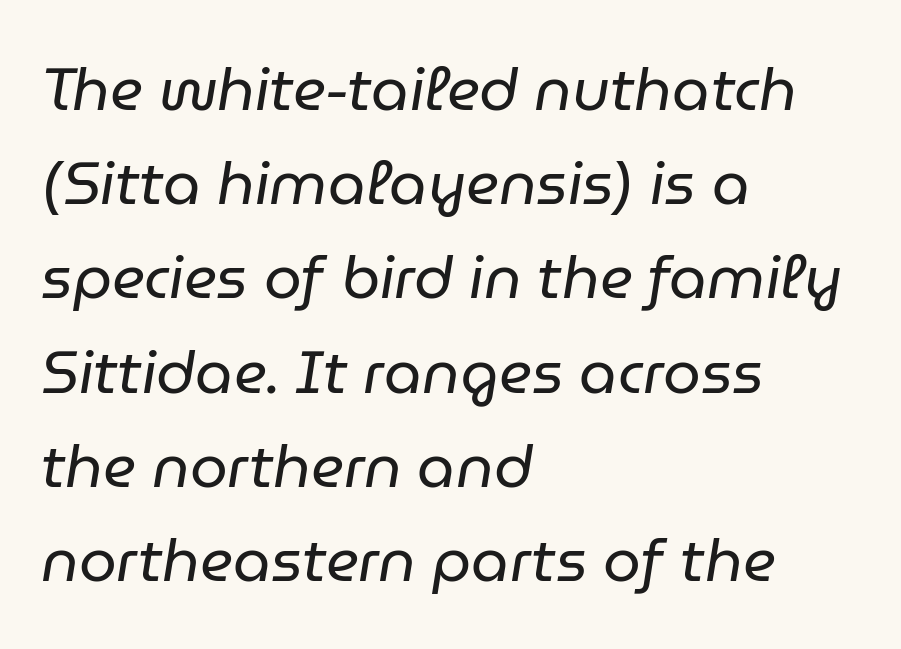
A light-to-regular cut is what we see here. These lines sit exactly where default settings would place them. Alignment: flush left. Short note: letters normally spaced. Check under the words: just untouched page.
